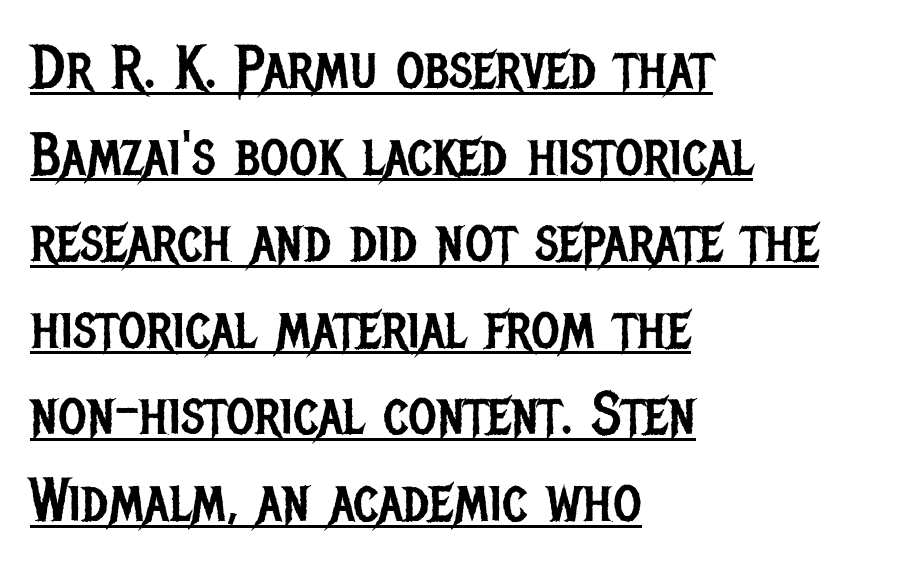
{"serif": "no", "italic": "no", "bold": "no", "weight": "regular", "width": "condensed", "stroke_contrast": "low", "x_height": "large", "monospaced": "no", "underline": "yes", "align": "left", "line_spacing": "normal", "line_spacing_ratio": 1.42, "letter_spacing": "normal", "letter_spacing_em": 0.0, "glyph_px": 61}
